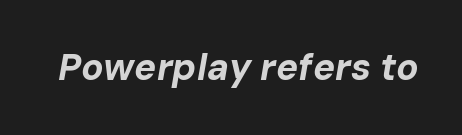
{"italic": "yes", "lean": "right", "slant_degrees": 10, "bold": "yes", "weight": "bold", "width": "normal", "stroke_contrast": "low", "x_height": "medium", "monospaced": "no", "underline": "no", "letter_spacing": "normal", "letter_spacing_em": 0.0, "glyph_px": 37}
